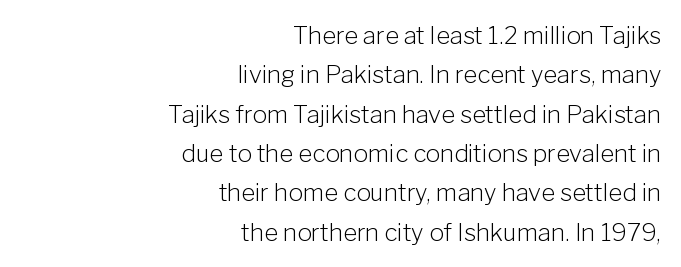
{"italic": "no", "bold": "no", "underline": "no", "align": "right", "line_spacing": "normal", "line_spacing_ratio": 1.64, "letter_spacing": "normal", "letter_spacing_em": 0.0, "glyph_px": 24}
